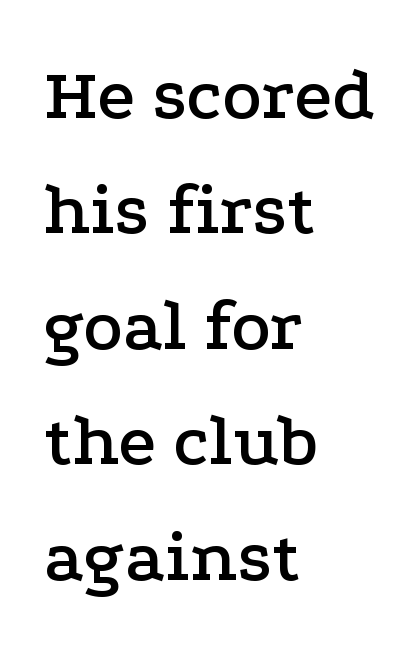
Q: Is the text italic (slanted)? A: No, it is upright.
Q: Is the typeface a serif or a sans-serif typeface? A: Serif.
Q: Is the text underlined? A: No.
Q: How is the paragraph aligned? A: Left-aligned.
Q: Is the spacing between letters normal or unusually wide? A: Normal.
Q: Is the spacing between lines tight, normal or loose? A: Normal.
Q: Width (condensed, normal, or wide)? A: Wide.
Q: Stroke contrast? A: Low.
Q: x-height? A: Medium.
Q: Monospaced? A: No.
